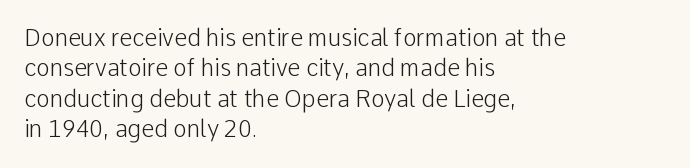
The space directly below the letters is spotless. Caption: standard tracking, unaltered. Vertically, the passage feels balanced, rows spaced as you'd expect. Does the lettering tilt? It doesn't — this is upright.
